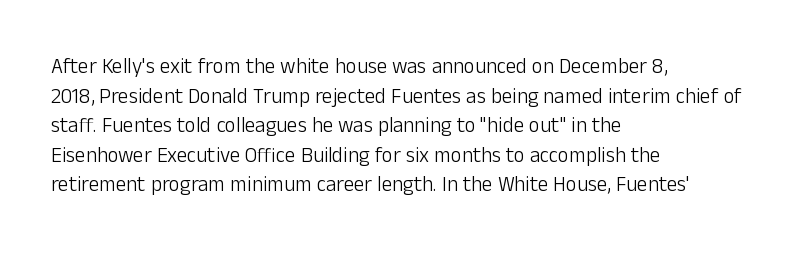
Q: Is the text bold? A: No.
Q: Is the text italic (slanted)? A: No, it is upright.
Q: Is the text underlined? A: No.
Q: How is the paragraph aligned? A: Left-aligned.
Q: Is the spacing between letters normal or unusually wide? A: Normal.
Q: Is the spacing between lines tight, normal or loose? A: Normal.
